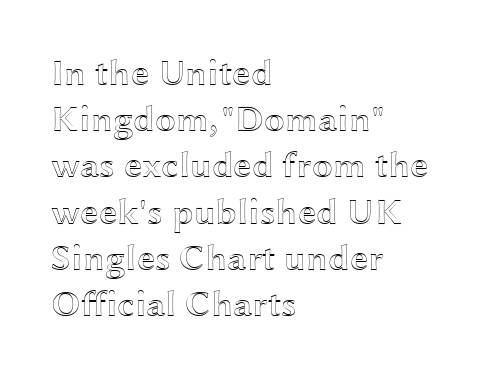
The image shows 37 px wide type, upright; set left-aligned, normal line spacing (1.25x), normal letter spacing, not underlined; a medium x-height.
